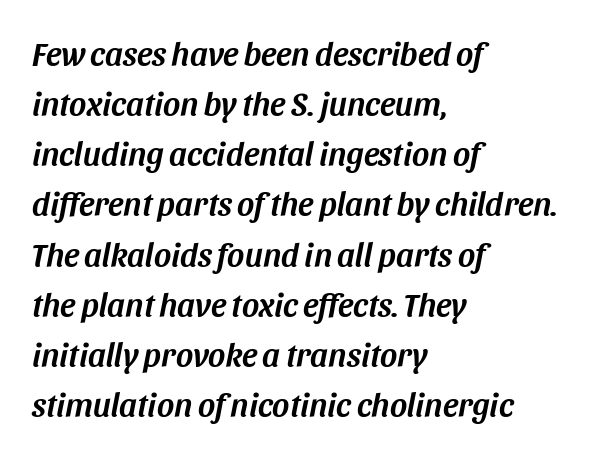
The image shows 33 px text type, italic (leaning right); set left-aligned, normal line spacing (1.52x), normal letter spacing, not underlined; medium stroke contrast and a large x-height.
